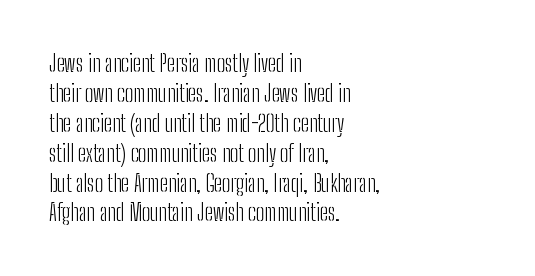
{"italic": "no", "bold": "no", "underline": "no", "align": "left", "line_spacing": "normal", "line_spacing_ratio": 1.3, "letter_spacing": "normal", "letter_spacing_em": 0.0, "glyph_px": 23}
